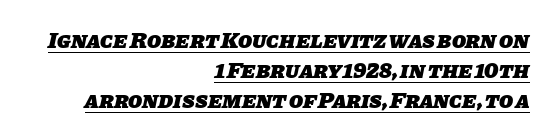
Q: Is the text bold? A: Yes.
Q: Is the text underlined? A: Yes.
Q: How is the paragraph aligned? A: Right-aligned.
Q: Is the spacing between letters normal or unusually wide? A: Normal.
Q: Is the spacing between lines tight, normal or loose? A: Normal.
